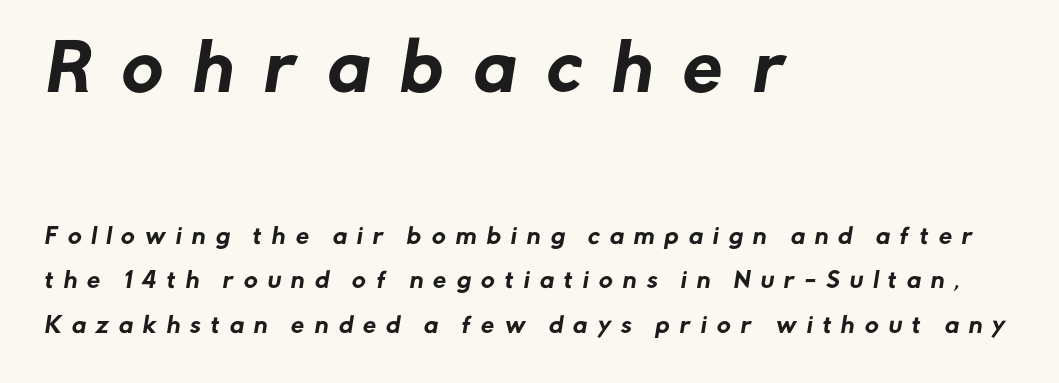
The earlier block is typeset at a bigger size than the later block. The rendering shows plain stroke endings on the letterforms — a sans-serif design. This rendering widens character spacing well past its baseline value. The baseline area is clear.
